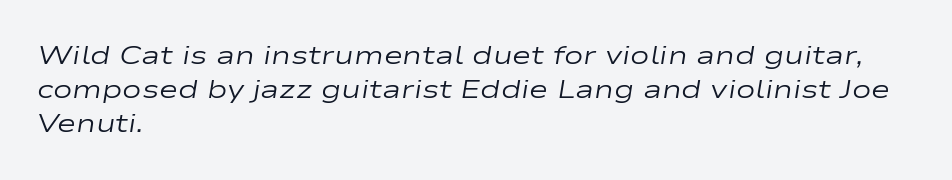
The image shows 26 px text type, italic (leaning right); set left-aligned, normal line spacing (1.31x), normal letter spacing, not underlined.
